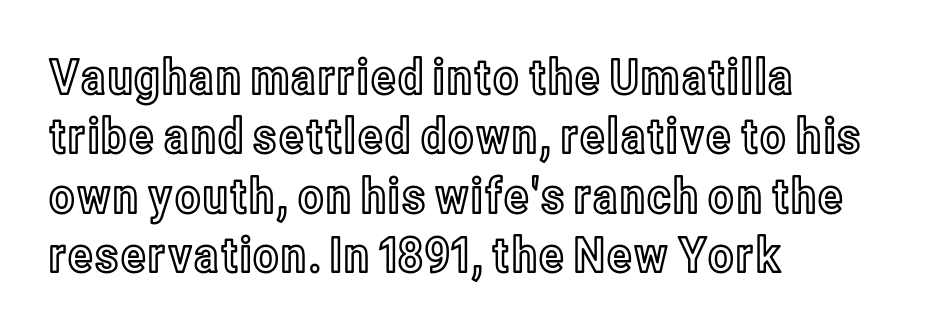
Spacing verdict: proportional, widths tailored to each character. There is no visible air inserted between adjacent glyphs. The ragged edge is on the right, which tells us the setting is flush left. Does the lettering tilt? It doesn't — this is upright. Clear beneath every line of the passage.
